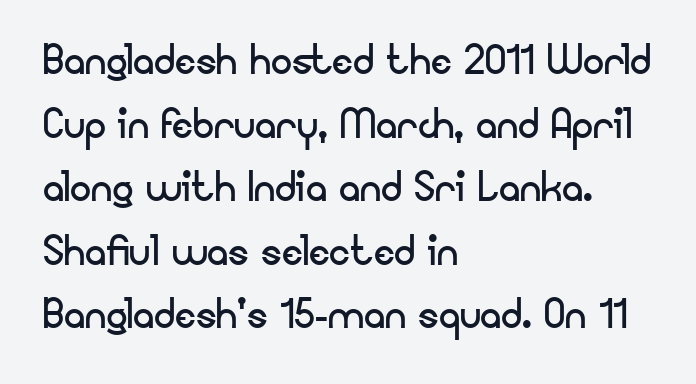
The image shows 53 px regular-weight sans-serif type, upright; set left-aligned, line spacing 1.2x, normal letter spacing, not underlined; low stroke contrast and a small x-height.
